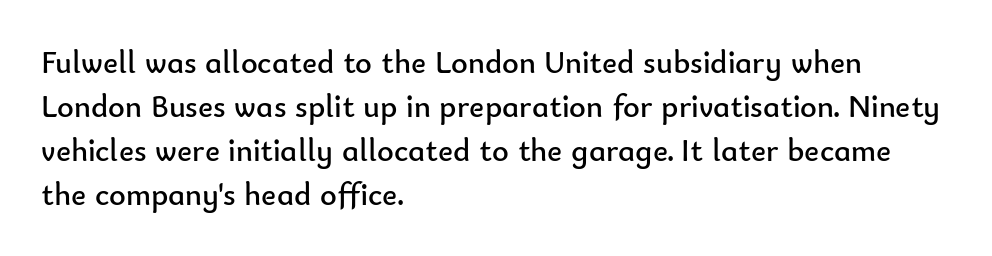
Q: Is the text bold? A: No.
Q: Is the text italic (slanted)? A: No, it is upright.
Q: Is the typeface a serif or a sans-serif typeface? A: Sans-serif.
Q: Is the text underlined? A: No.
Q: How is the paragraph aligned? A: Left-aligned.
Q: Is the spacing between letters normal or unusually wide? A: Normal.
Q: Is the spacing between lines tight, normal or loose? A: Normal.
Q: Width (condensed, normal, or wide)? A: Normal.
Q: Stroke contrast? A: Low.
Q: x-height? A: Small.
Q: Monospaced? A: No.
